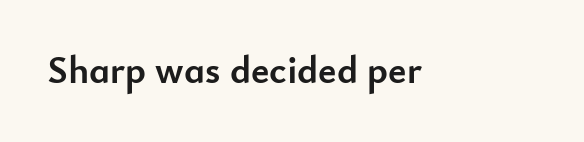
{"serif": "no", "italic": "no", "bold": "yes", "weight": "semibold", "width": "normal", "stroke_contrast": "low", "x_height": "small", "monospaced": "no", "underline": "no", "letter_spacing": "normal", "letter_spacing_em": 0.0, "glyph_px": 39}
